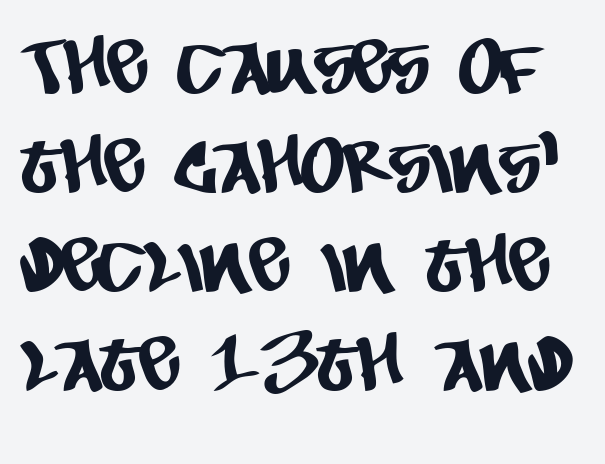
Q: Is the typeface a serif or a sans-serif typeface? A: Sans-serif.
Q: Is the text underlined? A: No.
Q: Is the spacing between letters normal or unusually wide? A: Normal.
Q: Is the spacing between lines tight, normal or loose? A: Normal.
Q: Width (condensed, normal, or wide)? A: Condensed.
Q: Stroke contrast? A: Low.
Q: x-height? A: Large.
Q: Monospaced? A: No.
